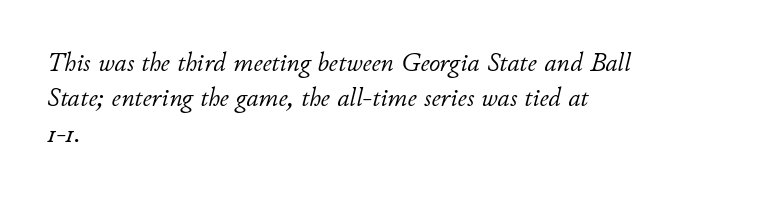
Leading matches the norm, producing a regular column. Compared with a centered layout, this one pins lines to the left instead. A clean baseline with only descenders dipping below it. Posture: slanted. The passage shown has conventional tracking throughout. Heaviness? Minimal to ordinary, like unemphasized prose.
